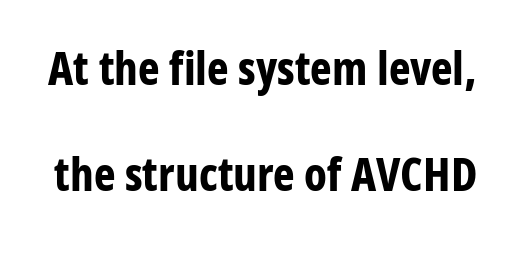
Honestly, the rows look like they've been pulled way apart. The foot of each line stays bare and open. No extra tracking has been applied to these lines. These lines are rendered in a variable-pitch font.
